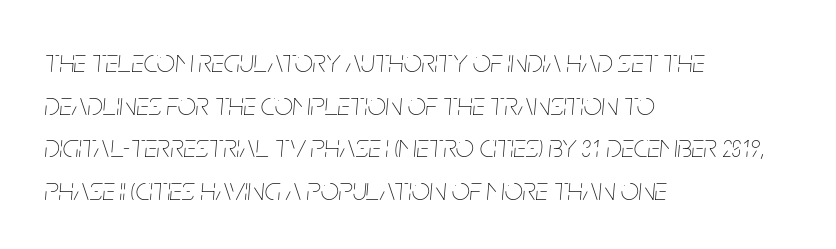
{"italic": "yes", "lean": "right", "slant_degrees": 5, "bold": "no", "weight": "thin", "width": "condensed", "stroke_contrast": "low", "x_height": "large", "monospaced": "no", "underline": "no", "align": "left", "line_spacing": "normal", "line_spacing_ratio": 1.33, "letter_spacing": "normal", "letter_spacing_em": 0.0, "glyph_px": 32}
